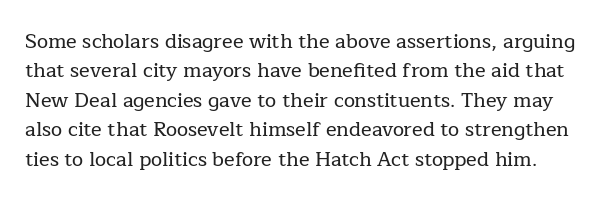
Honestly, the row spacing looks completely unremarkable. Rule under the text: the space is simply empty. You could call the tracking neutral — neither tight nor loose. A roman cut, with each character standing at attention.
